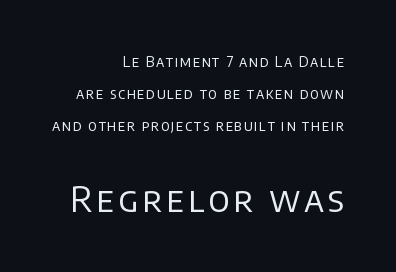
{"serif": "no", "italic": "no", "bold": "no", "weight": "regular", "width": "normal", "stroke_contrast": "low", "x_height": "large", "monospaced": "no", "underline": "no", "align": "right", "line_spacing": "loose", "line_spacing_ratio": 2.3, "larger_block": "second", "size_ratio": 2.43, "glyph_px": 34}
